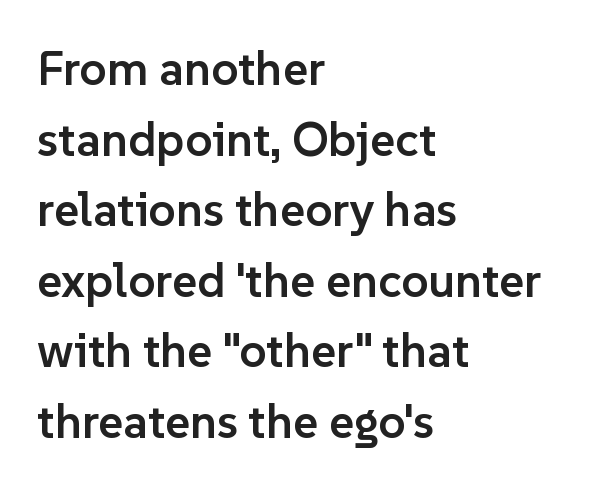
The image shows 48 px semibold sans-serif type, upright; set left-aligned, normal line spacing (1.47x), normal letter spacing, not underlined; low stroke contrast and a medium x-height.
